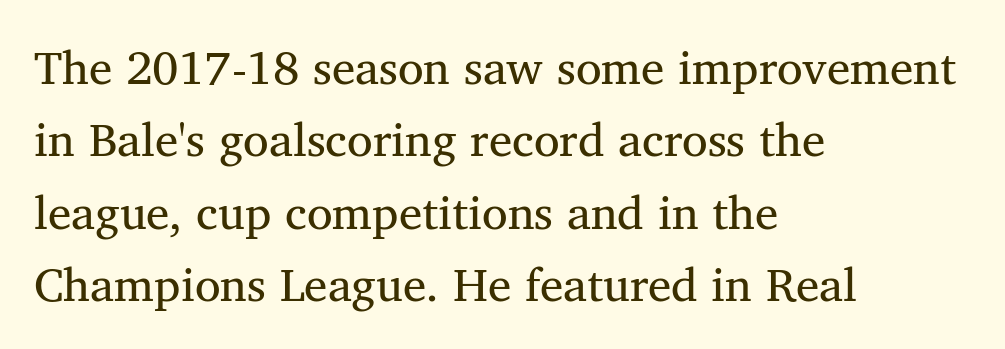
Does the copy run flush right? No — it runs flush left. The letters carry serifs — small finishing strokes at the ends of their stems. No letter is thick-stroked: the sample isn't bold. Tall strokes in this sample are plumb rather than angled.
